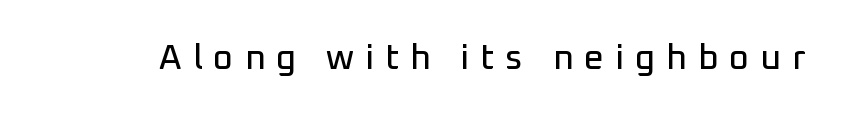
The image shows 35 px sans-serif type, upright; set unusually wide letter spacing (+0.31 em), not underlined; low stroke contrast and a medium x-height.
